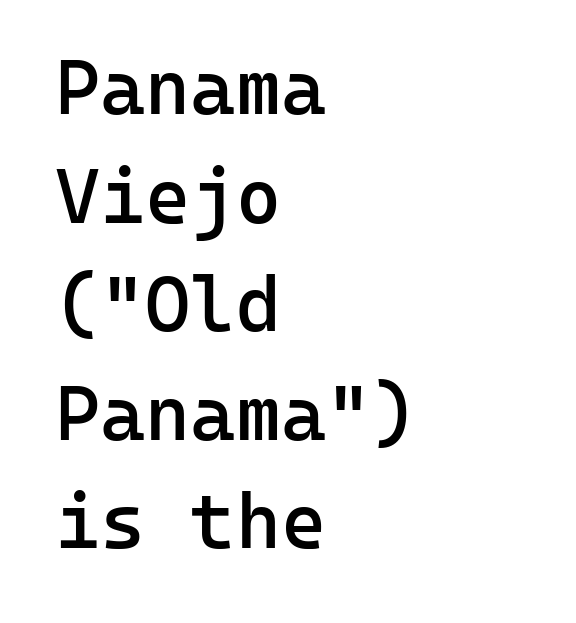
The image shows 77 px semibold sans-serif type, upright, monospaced; set left-aligned, normal line spacing (1.41x), normal letter spacing, not underlined; low stroke contrast and a medium x-height.
